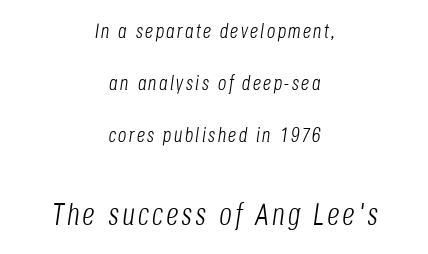
Q: Is the text bold? A: No.
Q: Is the text italic (slanted)? A: Yes, it leans right by about 8 degrees.
Q: Is the text underlined? A: No.
Q: How is the paragraph aligned? A: Centered.
Q: Is the spacing between lines tight, normal or loose? A: Loose.
Q: Which block of text is set in a larger size, the first (top) or the second (bottom)? A: The second (bottom) one.
Q: Width (condensed, normal, or wide)? A: Condensed.
Q: Stroke contrast? A: Low.
Q: x-height? A: Large.
Q: Monospaced? A: No.
